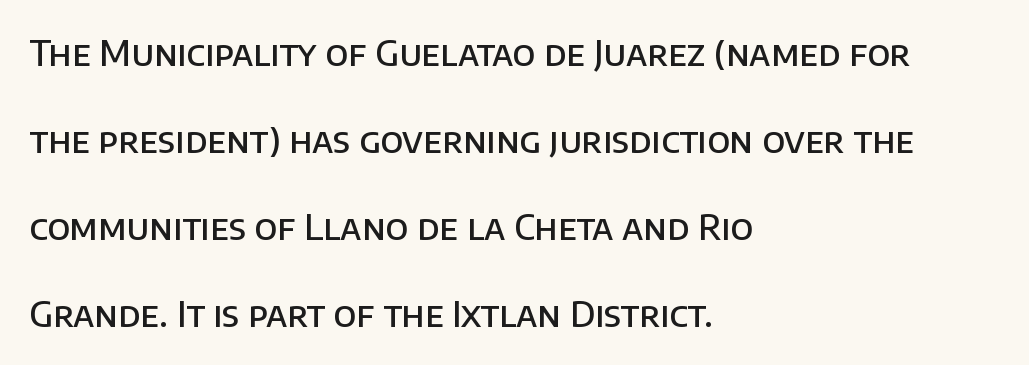
Q: Is the text bold? A: Semi-bold.
Q: Is the text italic (slanted)? A: No, it is upright.
Q: Is the typeface a serif or a sans-serif typeface? A: Sans-serif.
Q: Is the text underlined? A: No.
Q: How is the paragraph aligned? A: Left-aligned.
Q: Is the spacing between letters normal or unusually wide? A: Normal.
Q: Is the spacing between lines tight, normal or loose? A: Loose.
Q: Width (condensed, normal, or wide)? A: Normal.
Q: Stroke contrast? A: Low.
Q: x-height? A: Large.
Q: Monospaced? A: No.
